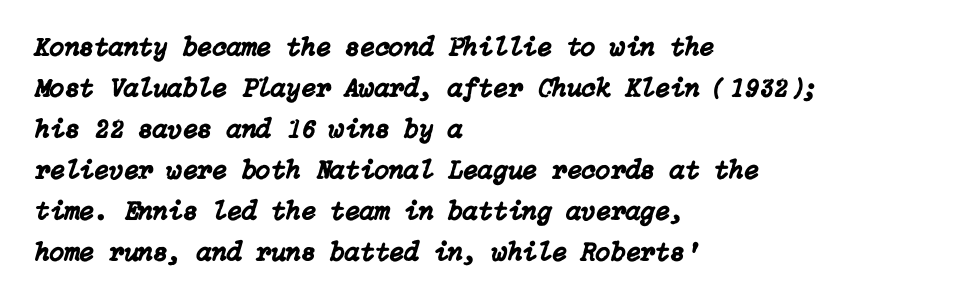
Q: Is the text italic (slanted)? A: Yes, it leans right by about 15 degrees.
Q: Is the text underlined? A: No.
Q: How is the paragraph aligned? A: Left-aligned.
Q: Is the spacing between letters normal or unusually wide? A: Normal.
Q: Is the spacing between lines tight, normal or loose? A: Normal.
